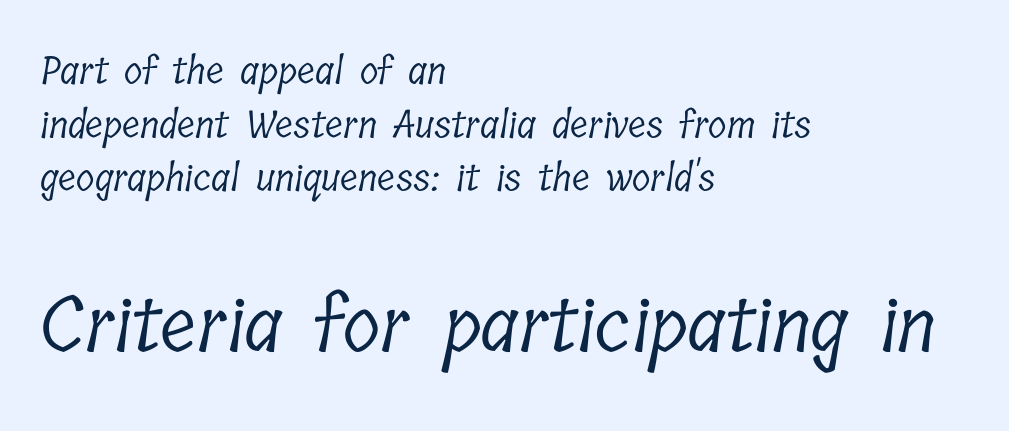
Character size in the trailing block exceeds that of the leading block. This is not heavy type; no bold has been used. This sample keeps an unexceptional amount of space between lines. Is this a fixed-width face? No — the glyphs have proportional, varying widths. Each letter's strokes conclude with small projecting serifs.
